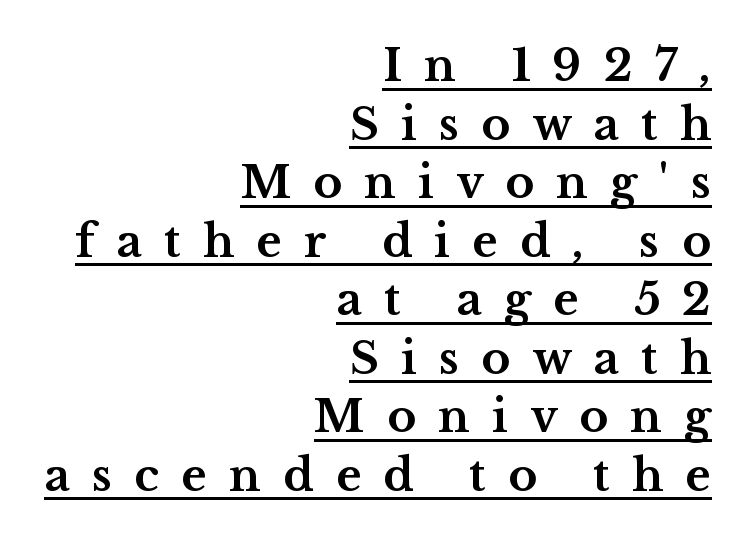
Q: Is the text bold? A: Yes.
Q: Is the text italic (slanted)? A: No, it is upright.
Q: Is the typeface a serif or a sans-serif typeface? A: Serif.
Q: Is the text underlined? A: Yes.
Q: How is the paragraph aligned? A: Right-aligned.
Q: Is the spacing between letters normal or unusually wide? A: Unusually wide.
Q: Is the spacing between lines tight, normal or loose? A: Normal.
Q: Width (condensed, normal, or wide)? A: Wide.
Q: Stroke contrast? A: Medium.
Q: x-height? A: Medium.
Q: Monospaced? A: No.
